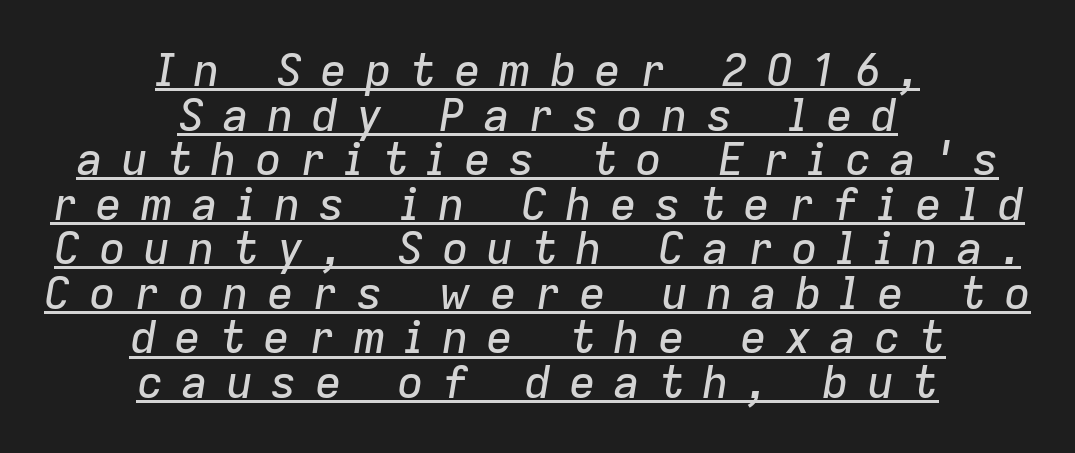
Q: Is the text italic (slanted)? A: Yes, it leans right by about 9 degrees.
Q: Is the text underlined? A: Yes.
Q: How is the paragraph aligned? A: Centered.
Q: Is the spacing between letters normal or unusually wide? A: Unusually wide.
Q: Is the spacing between lines tight, normal or loose? A: Tight.
Q: Width (condensed, normal, or wide)? A: Normal.
Q: Stroke contrast? A: Low.
Q: x-height? A: Medium.
Q: Monospaced? A: No.
